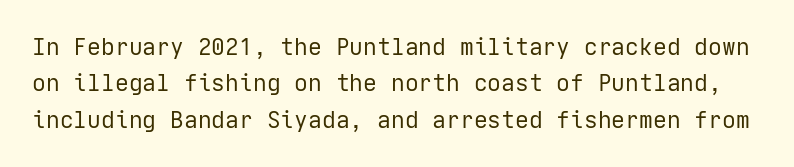
Q: Is the text bold? A: No.
Q: Is the text italic (slanted)? A: No, it is upright.
Q: Is the text underlined? A: No.
Q: Is the spacing between letters normal or unusually wide? A: Normal.
Q: Is the spacing between lines tight, normal or loose? A: Normal.
